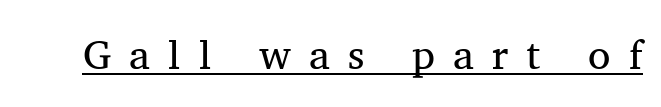
The image shows 41 px regular-weight serif type, upright; set unusually wide letter spacing (+0.44 em), underlined; medium stroke contrast and a medium x-height.
